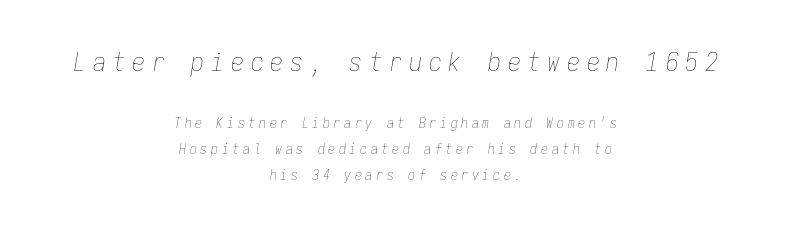
Q: Is the text bold? A: No.
Q: Is the text italic (slanted)? A: Yes, it leans right by about 9 degrees.
Q: Is the text underlined? A: No.
Q: How is the paragraph aligned? A: Centered.
Q: Is the spacing between letters normal or unusually wide? A: Unusually wide.
Q: Which block of text is set in a larger size, the first (top) or the second (bottom)? A: The first (top) one.
